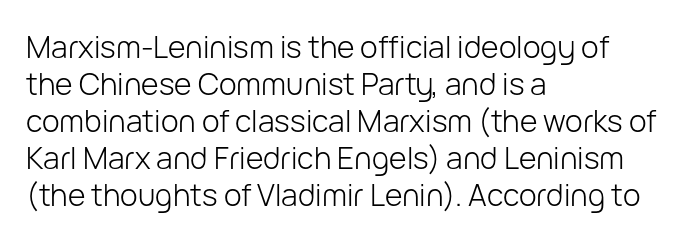
The image shows 30 px light sans-serif type, upright; set left-aligned, line spacing 1.23x, normal letter spacing, not underlined; low stroke contrast and a medium x-height.
